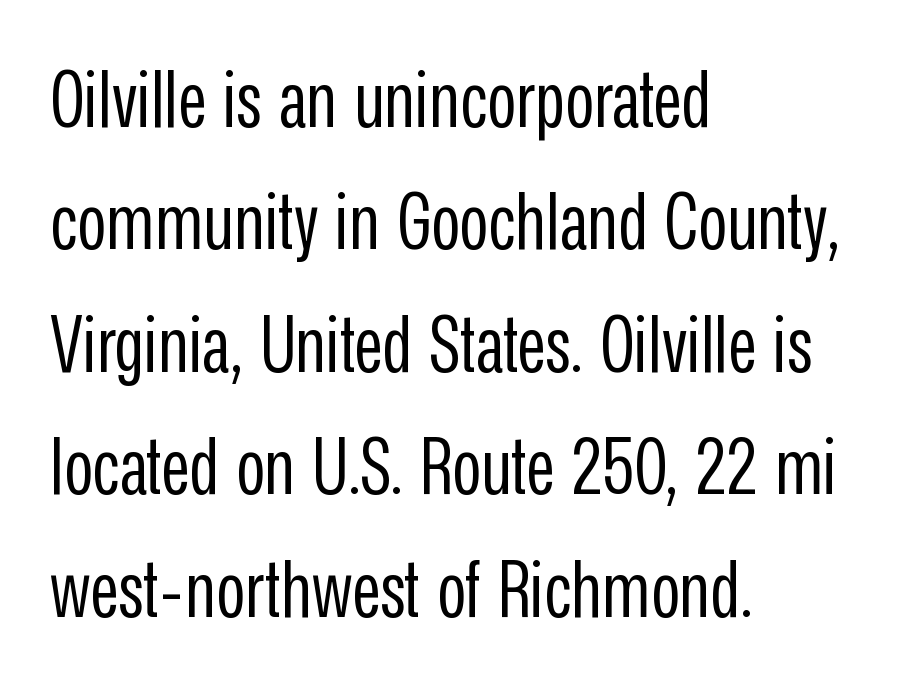
The image shows 79 px regular-weight, condensed sans-serif type, upright; set left-aligned, normal line spacing (1.55x), normal letter spacing, not underlined; low stroke contrast and a medium x-height.
